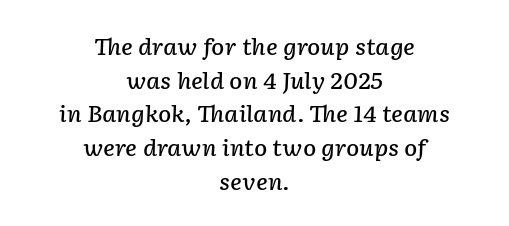
The image shows 22 px text type, italic (leaning right); set centered, normal line spacing (1.53x), normal letter spacing, not underlined.
